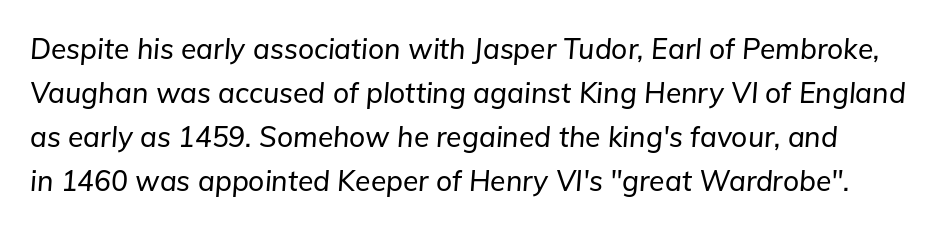
What stands out about the letter spacing? Nothing — it is the standard amount. Rendered with sloped, italic letterforms. One glance says typical: line gaps are just what's usual. The face used here is proportionally spaced, like ordinary book or web type.
